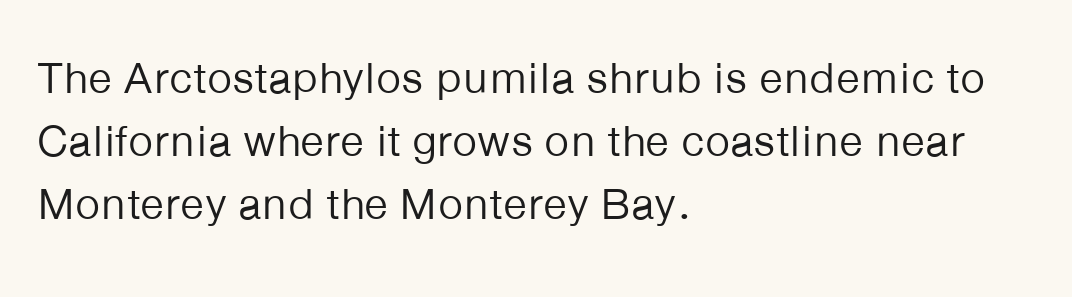
{"serif": "no", "italic": "no", "bold": "no", "weight": "regular", "width": "normal", "stroke_contrast": "low", "x_height": "medium", "monospaced": "no", "underline": "no", "align": "left", "line_spacing": "normal", "line_spacing_ratio": 1.43, "letter_spacing": "normal", "letter_spacing_em": 0.0, "glyph_px": 44}
